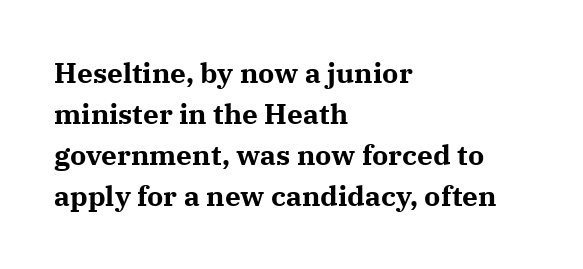
The image shows 28 px bold serif type, upright; set left-aligned, normal line spacing (1.47x), normal letter spacing, not underlined; medium stroke contrast and a medium x-height.
